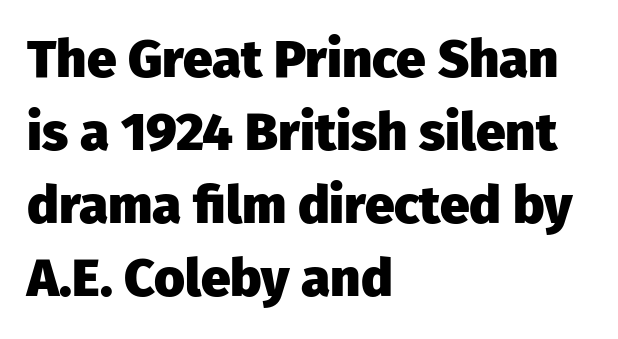
{"serif": "no", "italic": "no", "bold": "yes", "weight": "heavy", "width": "normal", "stroke_contrast": "low", "x_height": "medium", "monospaced": "no", "underline": "no", "align": "left", "line_spacing": "normal", "line_spacing_ratio": 1.38, "letter_spacing": "normal", "letter_spacing_em": 0.0, "glyph_px": 53}
